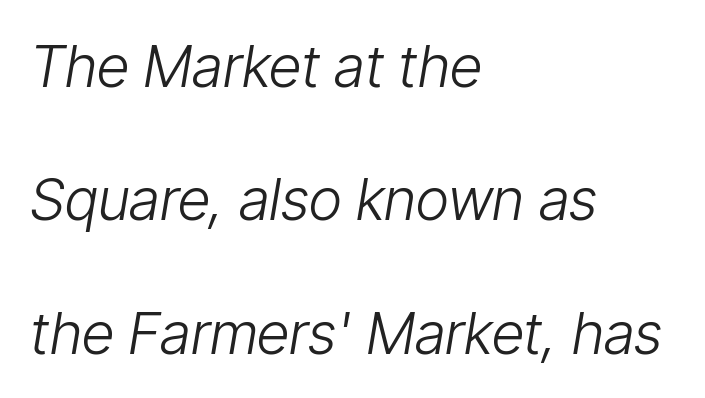
You could not count columns in this text — the font is proportionally spaced. A classic flush-left, rag-right setting is used for this passage. The glyphs are unaccompanied by any horizontal stroke below them. The weight tops out at a normal text grade. Honestly, the letter spacing is just normal — you wouldn't notice it.
